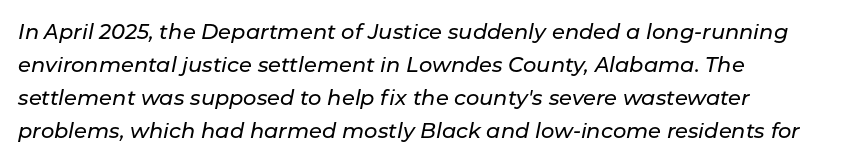
The image shows 21 px text type, italic (leaning right); set left-aligned, normal line spacing (1.57x), normal letter spacing, not underlined.
